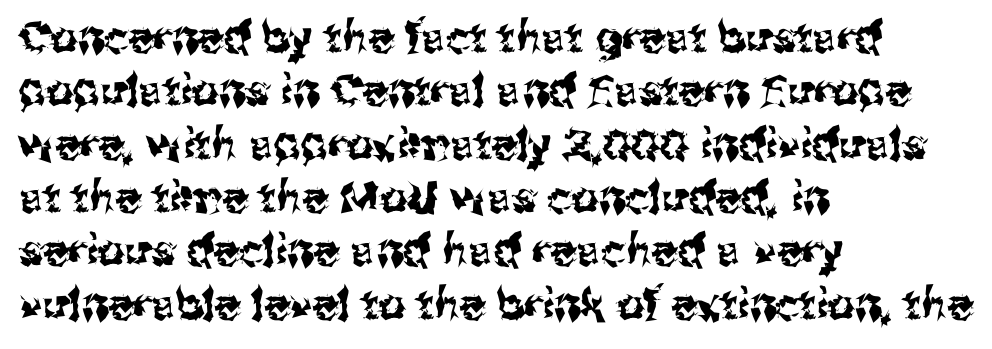
Character widths vary here, with narrow letters taking less room than wide ones. The words here are not underlined. The letters stand upright; this is a roman face. The paragraph has a hard left edge and a soft right edge.
